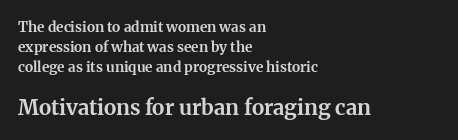
{"italic": "no", "bold": "yes", "underline": "no", "align": "left", "line_spacing": "normal", "line_spacing_ratio": 1.42, "letter_spacing": "normal", "letter_spacing_em": 0.0, "larger_block": "second", "size_ratio": 1.5, "glyph_px": 21}
